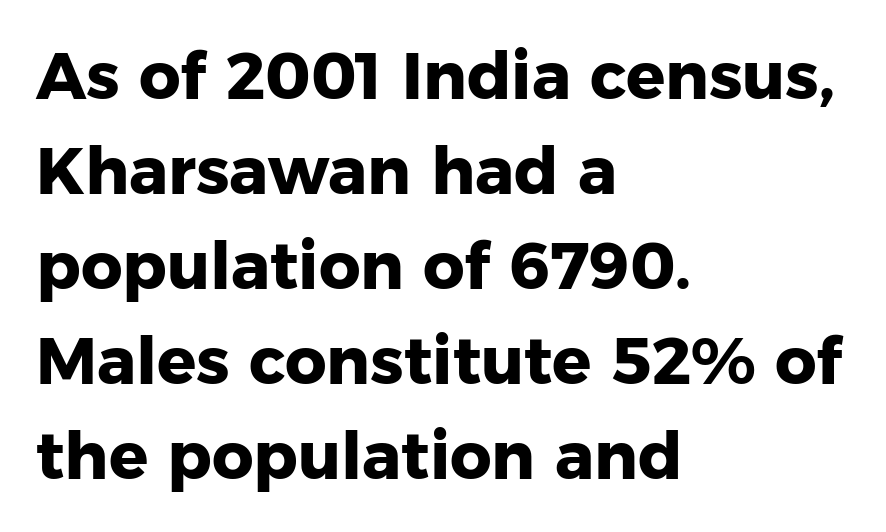
Observe the absence of serifs on each vertical stroke in this sample. Nobody drew a line under any word here. A typesetter would call this leading conventional body-copy spacing. The setting favours the left margin, as ordinary paragraphs usually do. Caption: standard tracking, unaltered.
